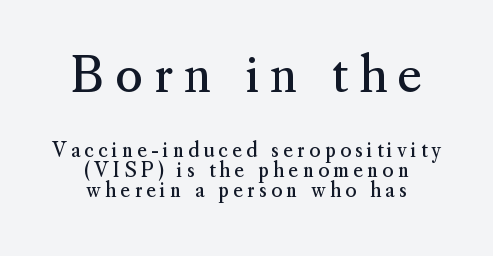
The image shows 48 px regular-weight serif type, upright; set centered, tight line spacing (1.07x), unusually wide letter spacing (+0.22 em), not underlined; the first (top) block is 2.53x larger; medium stroke contrast and a small x-height.
